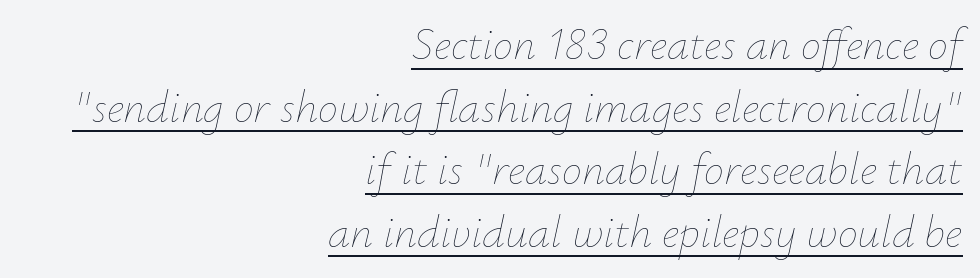
The image shows 45 px thin type, italic (leaning right); set right-aligned, normal line spacing (1.39x), normal letter spacing, underlined; low stroke contrast and a small x-height.
